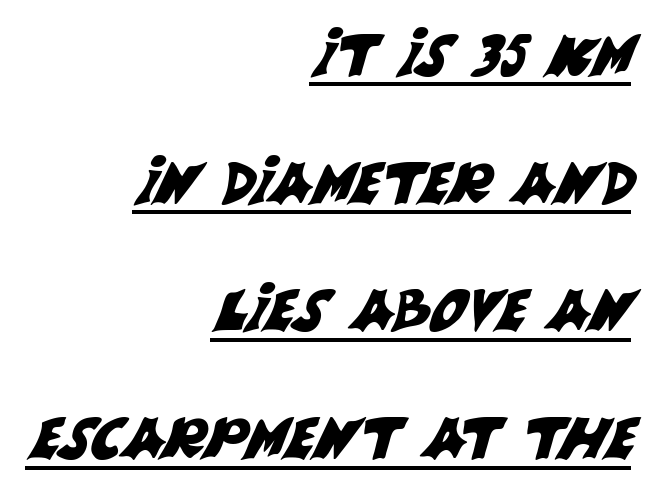
The image shows 57 px sans-serif type; set right-aligned, loose line spacing (2.24x), normal letter spacing, underlined; medium stroke contrast and a large x-height.
